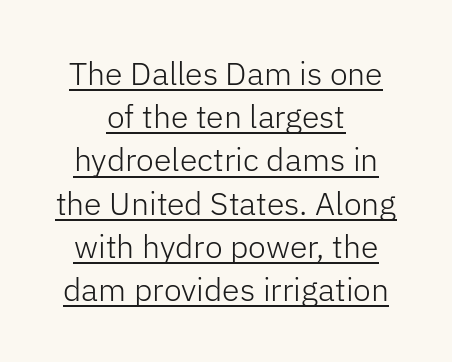
{"serif": "no", "italic": "no", "bold": "no", "weight": "light", "width": "normal", "stroke_contrast": "low", "x_height": "medium", "monospaced": "no", "underline": "yes", "align": "center", "line_spacing": "normal", "line_spacing_ratio": 1.35, "letter_spacing": "normal", "letter_spacing_em": 0.0, "glyph_px": 32}
